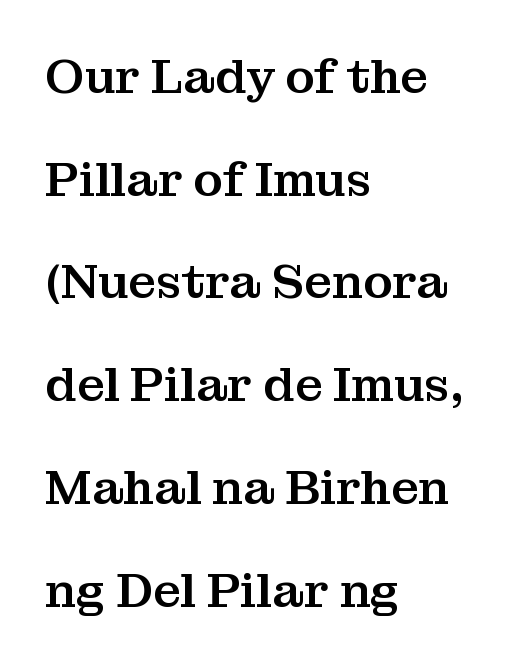
The image shows 48 px serif type, upright; set left-aligned, loose line spacing (2.14x), normal letter spacing, not underlined; medium stroke contrast and a medium x-height.
